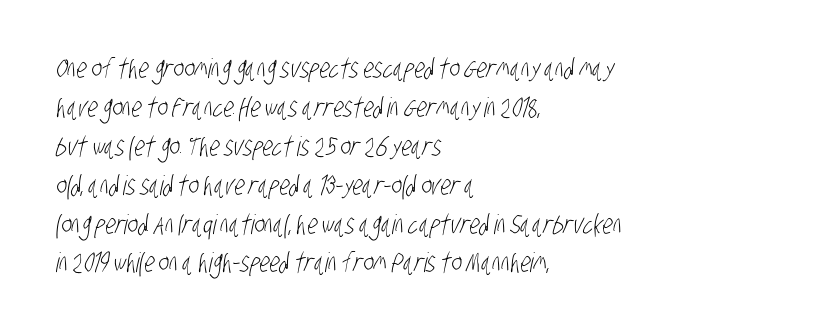
{"bold": "no", "underline": "no", "align": "left", "line_spacing": "normal", "line_spacing_ratio": 1.44, "letter_spacing": "normal", "letter_spacing_em": 0.0, "glyph_px": 27}
